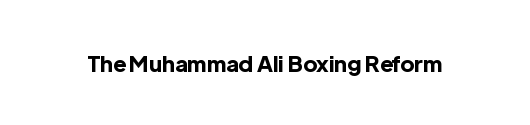
The image shows 22 px bold type, upright; set normal letter spacing, not underlined.
